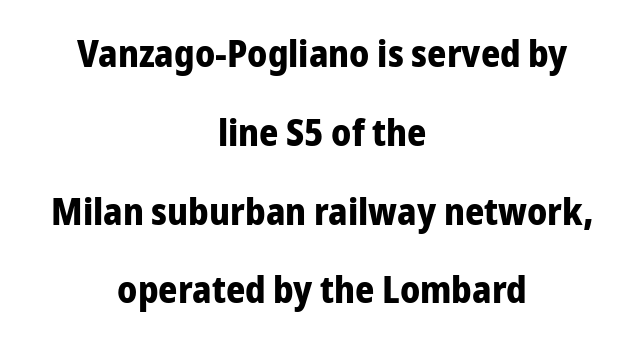
The image shows 37 px bold sans-serif type, upright; set centered, loose line spacing (2.13x), normal letter spacing, not underlined; low stroke contrast and a medium x-height.
